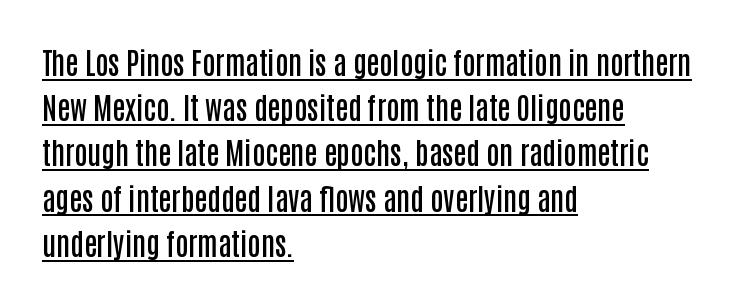
The image shows 29 px semibold, condensed sans-serif type, upright; set left-aligned, normal line spacing (1.56x), normal letter spacing, underlined; low stroke contrast and a large x-height.
